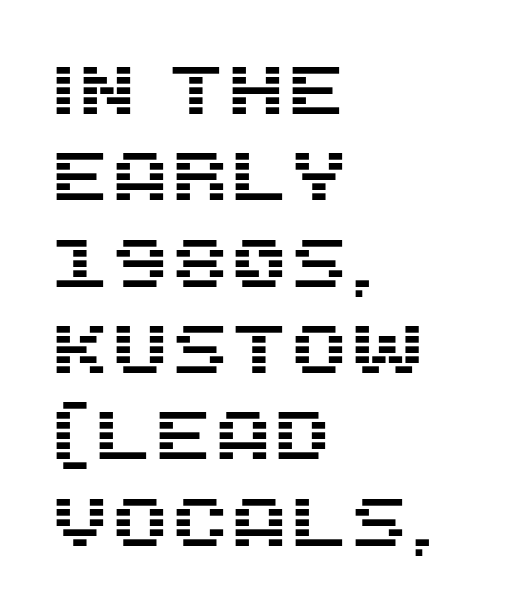
The image shows 68 px sans-serif type, upright; set left-aligned, normal line spacing (1.27x), normal letter spacing, not underlined; medium stroke contrast and a large x-height.
